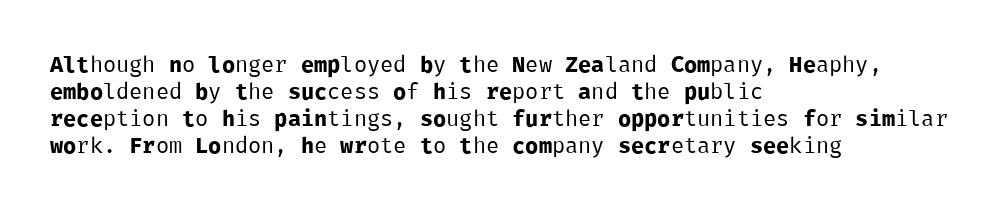
{"italic": "no", "bold": "no", "underline": "no", "align": "left", "line_spacing_ratio": 1.23, "letter_spacing": "normal", "letter_spacing_em": 0.0, "glyph_px": 22}
